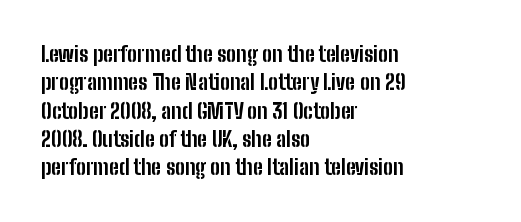
{"italic": "no", "bold": "yes", "underline": "no", "align": "left", "line_spacing": "normal", "line_spacing_ratio": 1.35, "letter_spacing": "normal", "letter_spacing_em": 0.0, "glyph_px": 21}
